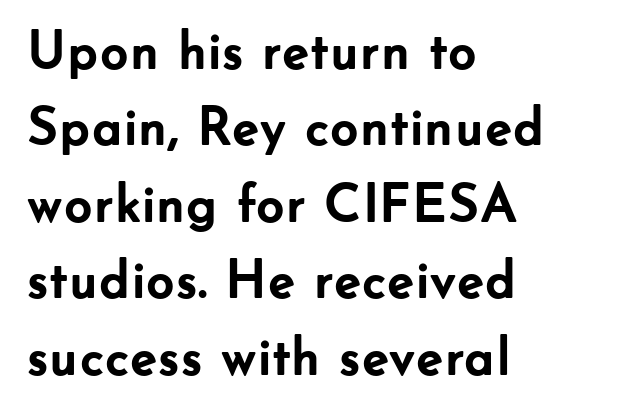
{"serif": "no", "italic": "no", "bold": "yes", "weight": "semibold", "width": "normal", "stroke_contrast": "low", "x_height": "small", "monospaced": "no", "underline": "no", "align": "left", "line_spacing": "normal", "line_spacing_ratio": 1.39, "letter_spacing": "normal", "letter_spacing_em": 0.0, "glyph_px": 55}
